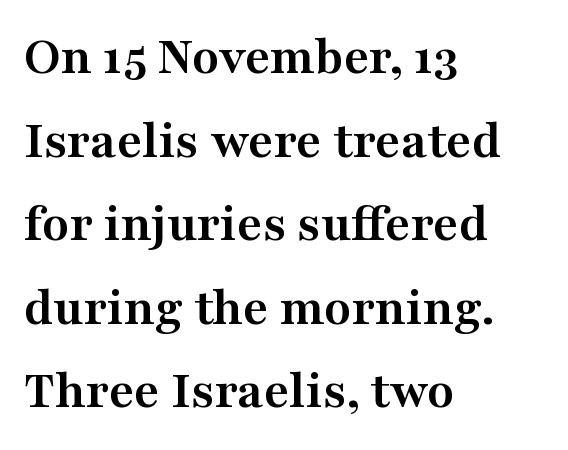
Q: Is the text bold? A: Yes.
Q: Is the text italic (slanted)? A: No, it is upright.
Q: Is the typeface a serif or a sans-serif typeface? A: Serif.
Q: Is the text underlined? A: No.
Q: How is the paragraph aligned? A: Left-aligned.
Q: Is the spacing between letters normal or unusually wide? A: Normal.
Q: Is the spacing between lines tight, normal or loose? A: Normal.
Q: Width (condensed, normal, or wide)? A: Wide.
Q: Stroke contrast? A: Medium.
Q: x-height? A: Medium.
Q: Monospaced? A: No.
